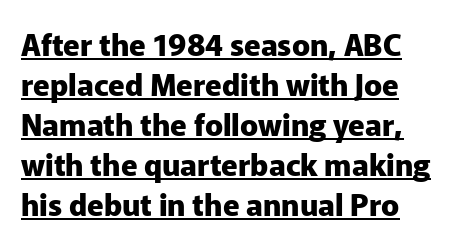
{"serif": "no", "italic": "no", "bold": "yes", "weight": "heavy", "width": "normal", "stroke_contrast": "low", "x_height": "medium", "monospaced": "no", "underline": "yes", "line_spacing": "normal", "line_spacing_ratio": 1.33, "letter_spacing": "normal", "letter_spacing_em": 0.0, "glyph_px": 30}
